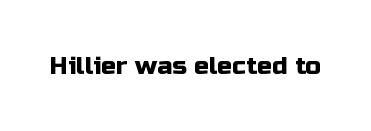
If you drew a line through each stem, it would be perfectly vertical. Characters follow at the spacing the type designer built in. The words here are not underlined.
